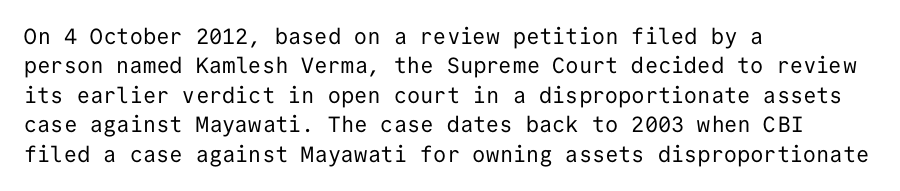
Bare-footed words on every line. Every stem runs plumb, perpendicular to the baseline. The typesetting does not lean heavy: it is not bold. Tracking value appears to be zero — textbook default spacing. The vertical gap from one line to the next is medium.
